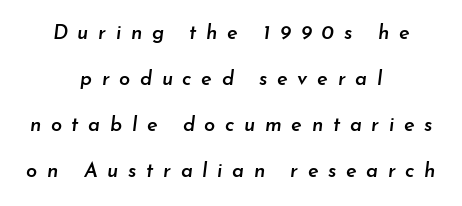
Each row of text sits above clean, open space. These lines stack symmetrically, like a column narrowing and widening about its center. This is the in-between weight designers call semibold or demi. Every character sits at an angle, as italics do. The block of text is sparse from top to bottom, with ample space between rows. Compared with typical body copy, the letter spacing here is much looser.
